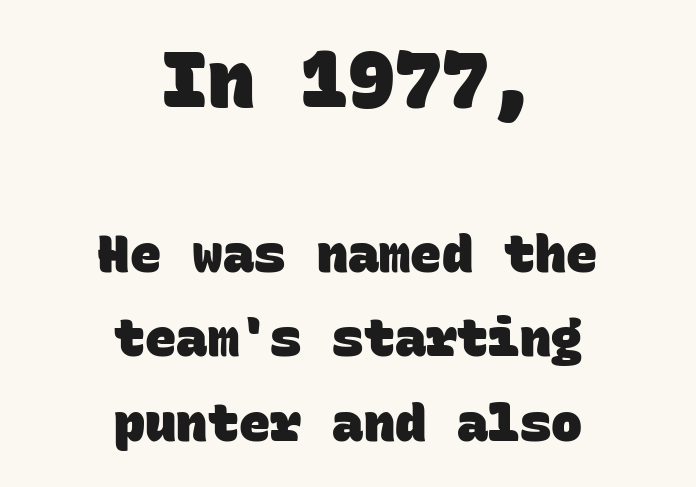
Q: Is the text bold? A: Yes.
Q: Is the typeface a serif or a sans-serif typeface? A: Sans-serif.
Q: Is the text underlined? A: No.
Q: How is the paragraph aligned? A: Centered.
Q: Is the spacing between letters normal or unusually wide? A: Normal.
Q: Is the spacing between lines tight, normal or loose? A: Normal.
Q: Which block of text is set in a larger size, the first (top) or the second (bottom)? A: The first (top) one.
Q: Width (condensed, normal, or wide)? A: Normal.
Q: Stroke contrast? A: Low.
Q: x-height? A: Large.
Q: Monospaced? A: Yes.
